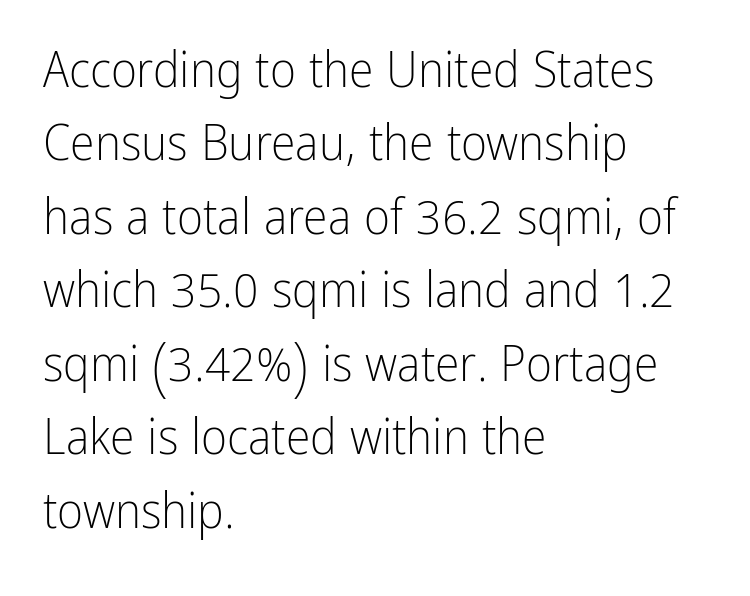
Q: Is the text bold? A: No.
Q: Is the text italic (slanted)? A: No, it is upright.
Q: Is the typeface a serif or a sans-serif typeface? A: Sans-serif.
Q: Is the text underlined? A: No.
Q: How is the paragraph aligned? A: Left-aligned.
Q: Is the spacing between letters normal or unusually wide? A: Normal.
Q: Is the spacing between lines tight, normal or loose? A: Normal.
Q: Width (condensed, normal, or wide)? A: Condensed.
Q: Stroke contrast? A: Low.
Q: x-height? A: Medium.
Q: Monospaced? A: No.
